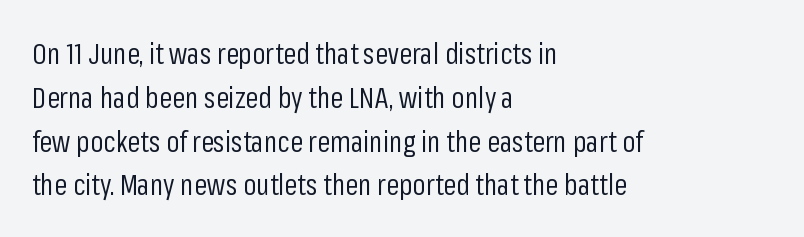
The image shows 29 px regular-weight, condensed sans-serif type, upright; set left-aligned, normal line spacing (1.51x), normal letter spacing, not underlined; low stroke contrast and a medium x-height.
